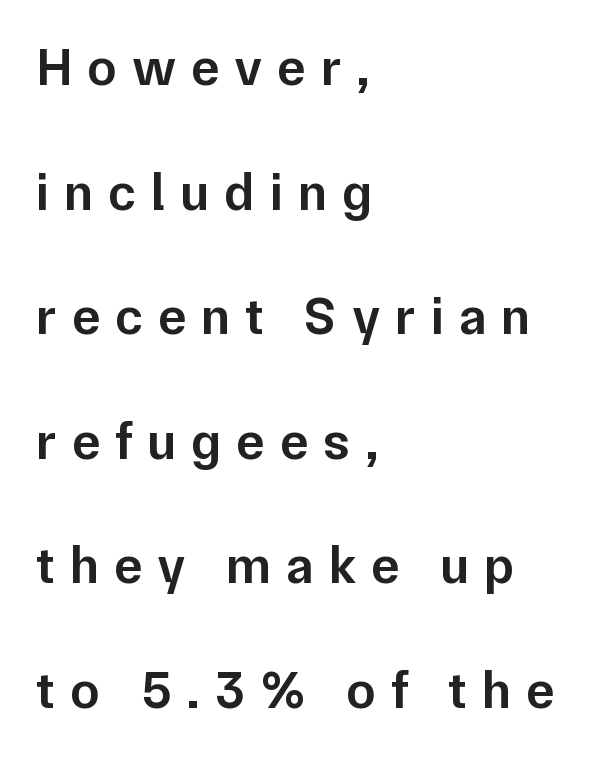
The image shows 53 px semibold sans-serif type, upright; set left-aligned, loose line spacing (2.35x), unusually wide letter spacing (+0.28 em), not underlined; low stroke contrast and a medium x-height.
